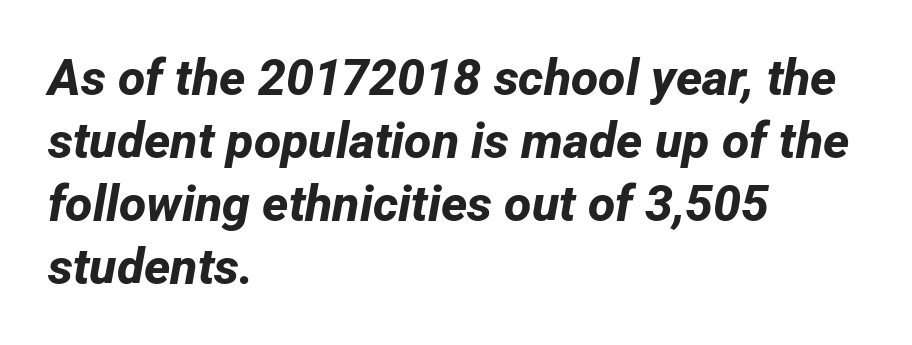
The image shows 50 px bold sans-serif type; set left-aligned, normal line spacing (1.26x), normal letter spacing, not underlined; low stroke contrast and a medium x-height.
